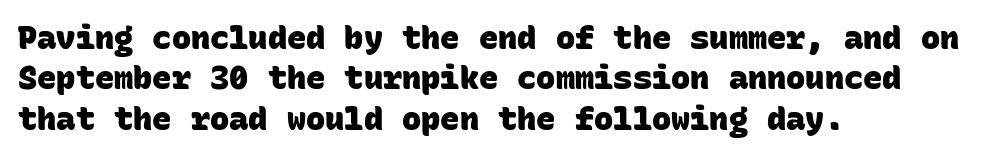
The image shows 32 px heavy sans-serif type, monospaced; set left-aligned, normal line spacing (1.26x), normal letter spacing, not underlined; low stroke contrast and a large x-height.
